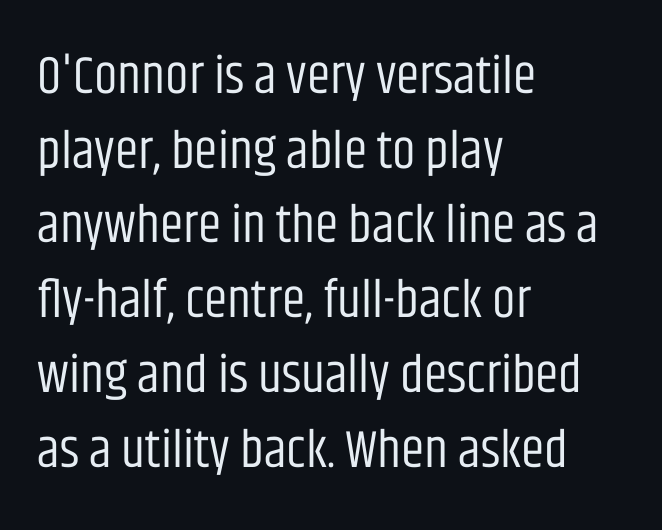
The image shows 53 px regular-weight, condensed sans-serif type, upright; set left-aligned, normal line spacing (1.41x), normal letter spacing, not underlined; low stroke contrast and a large x-height.
